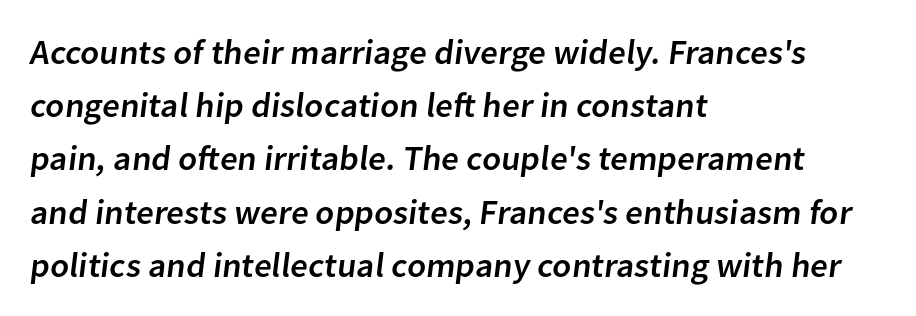
Q: Is the typeface a serif or a sans-serif typeface? A: Sans-serif.
Q: Is the text underlined? A: No.
Q: How is the paragraph aligned? A: Left-aligned.
Q: Is the spacing between letters normal or unusually wide? A: Normal.
Q: Is the spacing between lines tight, normal or loose? A: Normal.
Q: Width (condensed, normal, or wide)? A: Normal.
Q: Stroke contrast? A: Low.
Q: x-height? A: Medium.
Q: Monospaced? A: No.
